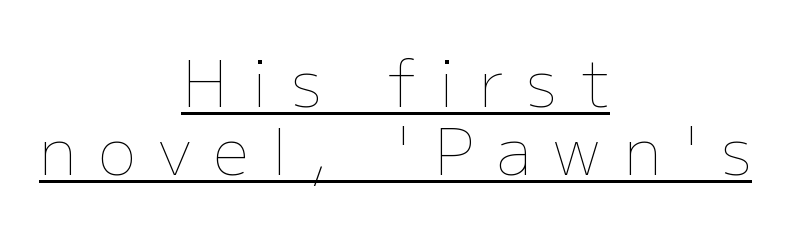
These lines stack symmetrically, like a column narrowing and widening about its center. You could not count columns in this text — the font is proportionally spaced. The face used here appears with an underline applied. Tall strokes in this sample are plumb rather than angled.
